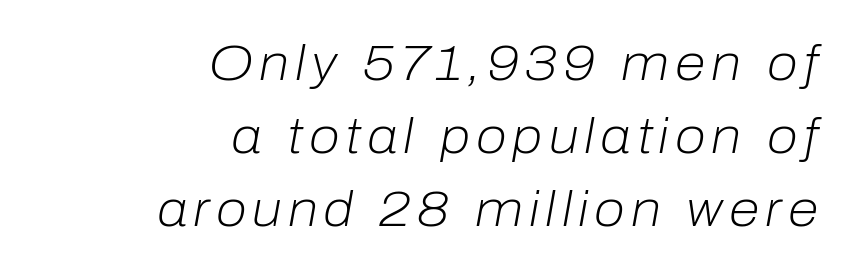
The image shows 50 px light type, italic (leaning right); set right-aligned, normal line spacing (1.46x), not underlined; low stroke contrast and a medium x-height.
